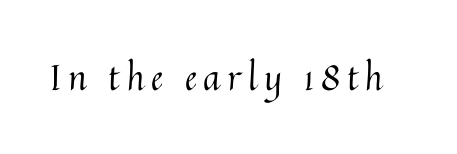
The image shows 35 px regular-weight type; set not underlined; medium stroke contrast and a medium x-height.
